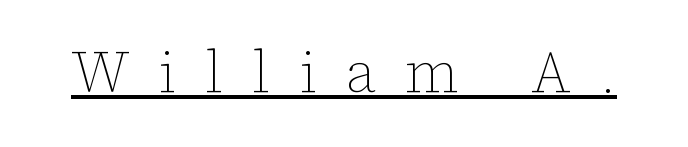
The image shows 59 px thin type, upright; set unusually wide letter spacing (+0.48 em), underlined; low stroke contrast and a medium x-height.
